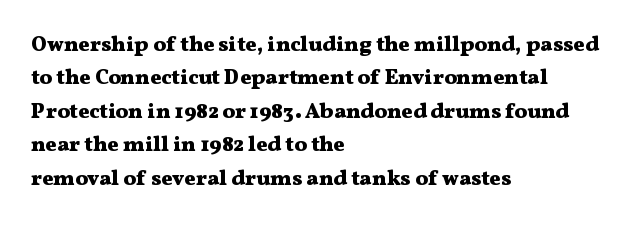
The image shows 21 px bold type, upright; set left-aligned, normal line spacing (1.59x), normal letter spacing, not underlined.
